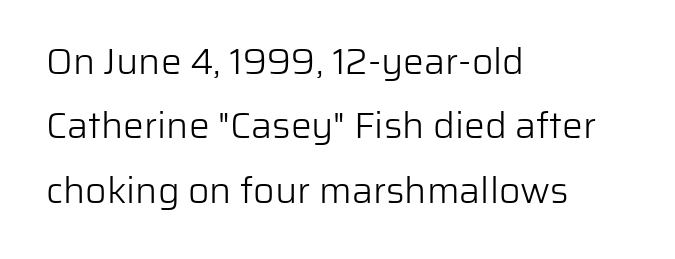
The image shows 37 px light sans-serif type, upright; set left-aligned, line spacing 1.74x, normal letter spacing, not underlined; low stroke contrast and a medium x-height.
